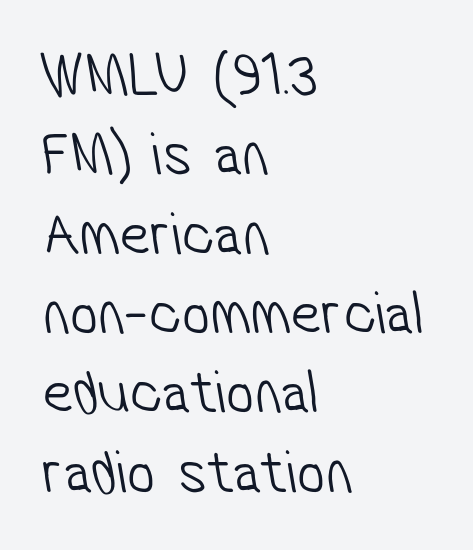
Q: Is the text bold? A: No.
Q: Is the typeface a serif or a sans-serif typeface? A: Sans-serif.
Q: Is the text underlined? A: No.
Q: How is the paragraph aligned? A: Left-aligned.
Q: Is the spacing between letters normal or unusually wide? A: Normal.
Q: Is the spacing between lines tight, normal or loose? A: Normal.
Q: Width (condensed, normal, or wide)? A: Condensed.
Q: Stroke contrast? A: Low.
Q: x-height? A: Medium.
Q: Monospaced? A: No.
